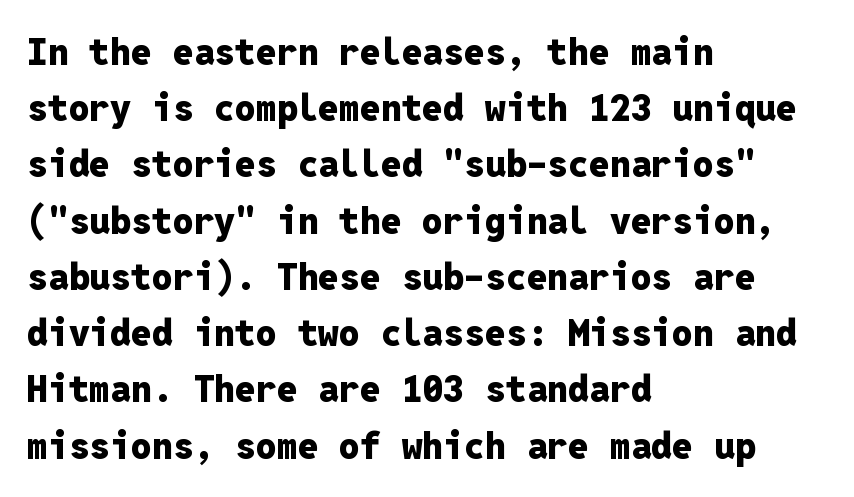
The image shows 37 px heavy sans-serif type, upright, monospaced; set left-aligned, normal line spacing (1.52x), normal letter spacing, not underlined; low stroke contrast and a medium x-height.
